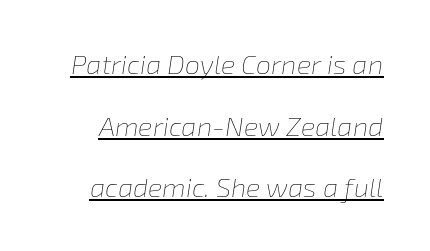
Glance below the letters and you will spot a drawn line. Baseline-to-baseline distance is far greater than the letter height. These lines were composed using italics. Weight: in the light-to-regular range. Characters follow at the spacing the type designer built in.
